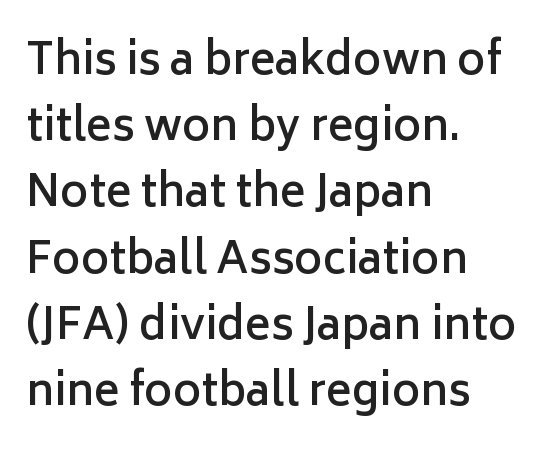
Q: Is the text bold? A: Semi-bold.
Q: Is the text italic (slanted)? A: No, it is upright.
Q: Is the typeface a serif or a sans-serif typeface? A: Sans-serif.
Q: Is the text underlined? A: No.
Q: How is the paragraph aligned? A: Left-aligned.
Q: Is the spacing between letters normal or unusually wide? A: Normal.
Q: Is the spacing between lines tight, normal or loose? A: Normal.
Q: Width (condensed, normal, or wide)? A: Normal.
Q: Stroke contrast? A: Low.
Q: x-height? A: Medium.
Q: Monospaced? A: No.
